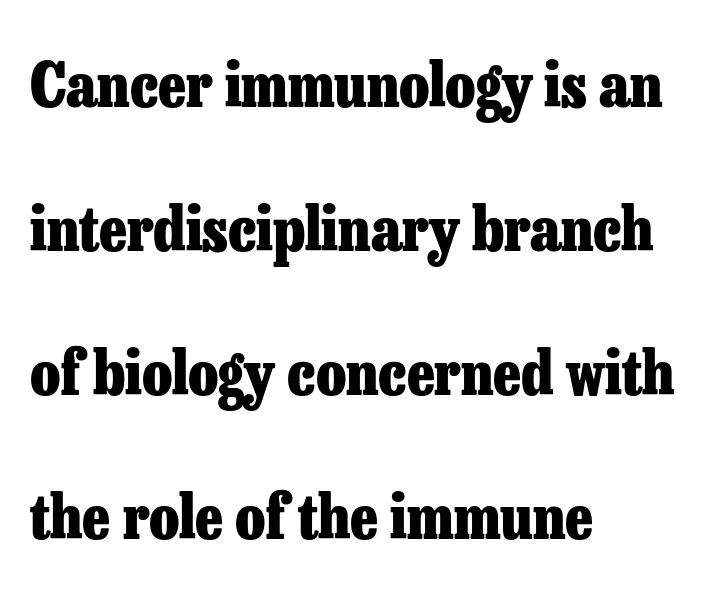
The image shows 61 px heavy serif type, upright; set left-aligned, loose line spacing (2.36x), normal letter spacing, not underlined; low stroke contrast and a medium x-height.
